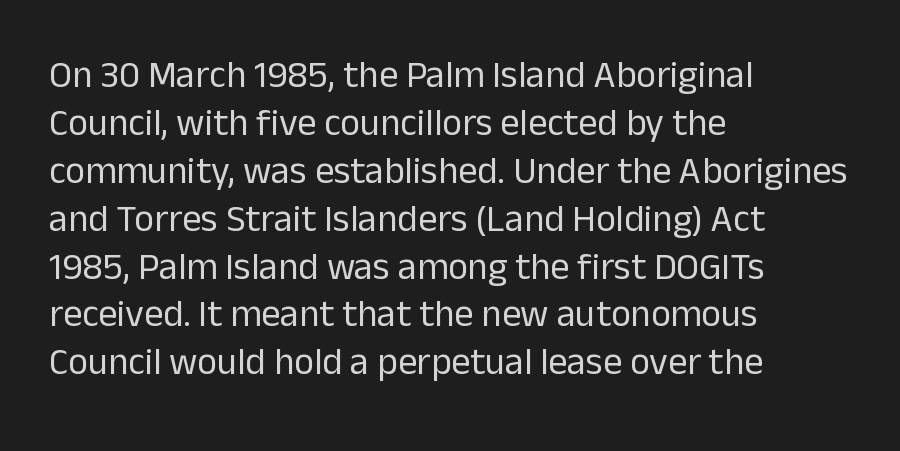
{"serif": "no", "italic": "no", "bold": "no", "weight": "regular", "width": "normal", "stroke_contrast": "low", "x_height": "medium", "monospaced": "no", "underline": "no", "align": "left", "line_spacing": "normal", "line_spacing_ratio": 1.26, "letter_spacing": "normal", "letter_spacing_em": 0.0, "glyph_px": 38}
